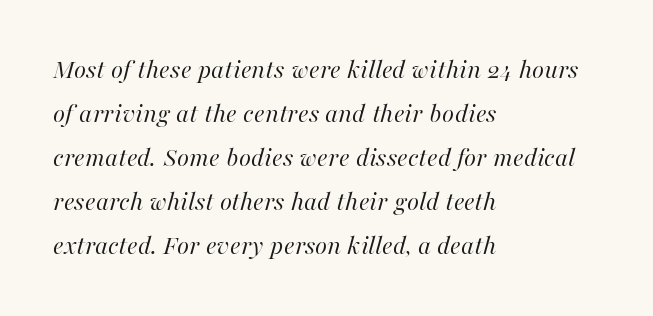
Q: Is the text bold? A: No.
Q: Is the text italic (slanted)? A: Yes, it leans right by about 16 degrees.
Q: Is the text underlined? A: No.
Q: How is the paragraph aligned? A: Left-aligned.
Q: Is the spacing between letters normal or unusually wide? A: Normal.
Q: Is the spacing between lines tight, normal or loose? A: Normal.
Q: Width (condensed, normal, or wide)? A: Normal.
Q: Stroke contrast? A: High.
Q: x-height? A: Medium.
Q: Monospaced? A: No.
